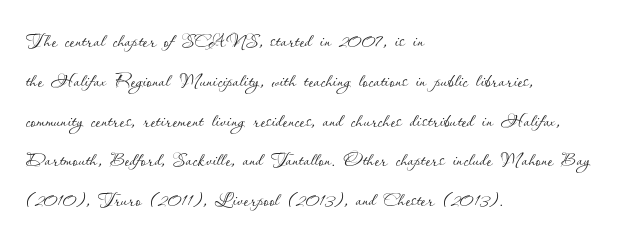
{"bold": "no", "underline": "no", "align": "left", "line_spacing": "normal", "line_spacing_ratio": 1.53, "letter_spacing": "normal", "letter_spacing_em": 0.0, "glyph_px": 26}
